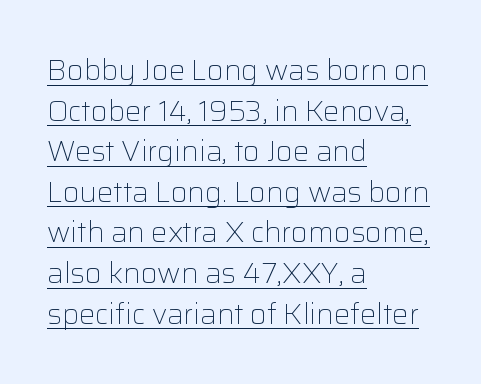
Q: Is the text bold? A: No.
Q: Is the text italic (slanted)? A: No, it is upright.
Q: Is the typeface a serif or a sans-serif typeface? A: Sans-serif.
Q: Is the text underlined? A: Yes.
Q: How is the paragraph aligned? A: Left-aligned.
Q: Is the spacing between letters normal or unusually wide? A: Normal.
Q: Is the spacing between lines tight, normal or loose? A: Normal.
Q: Width (condensed, normal, or wide)? A: Normal.
Q: Stroke contrast? A: Low.
Q: x-height? A: Medium.
Q: Monospaced? A: No.
